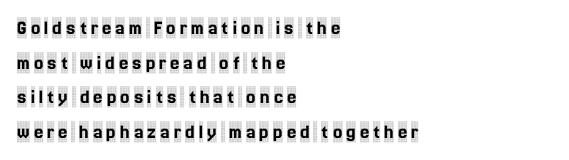
{"italic": "no", "underline": "no", "align": "left", "line_spacing": "normal", "line_spacing_ratio": 1.65, "glyph_px": 21}
